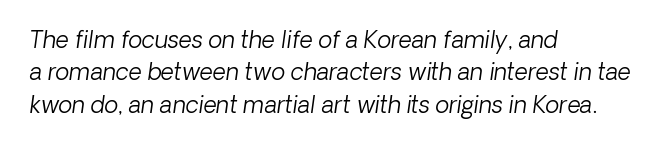
The image shows 23 px text type, italic (leaning right); set left-aligned, normal line spacing (1.41x), normal letter spacing, not underlined.
